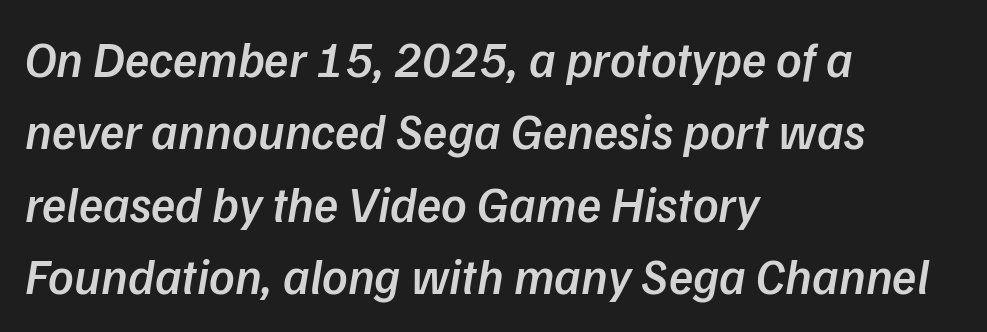
A fair bit of extra ink — the face is semibold, not bold. This sample has the flowing, uneven cadence of proportional lettering. Would a proofreader flag this as italicized? Yes. Glyph-to-glyph distance matches everyday printed text. A normal amount of white space separates one row of letters from the next.
